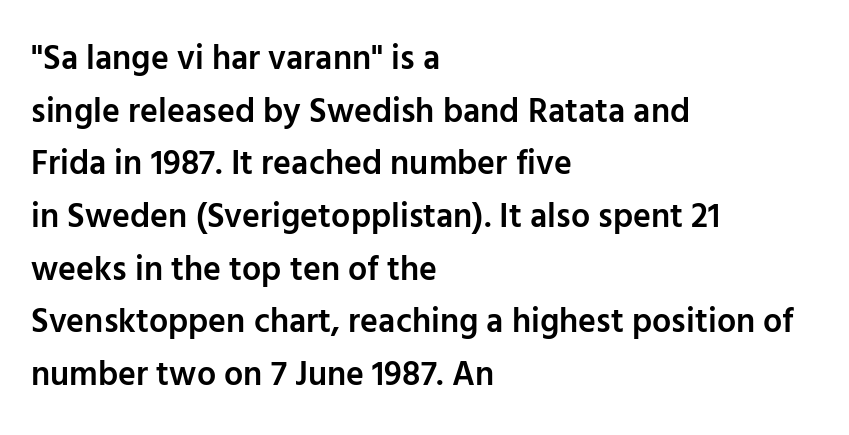
Q: Is the text bold? A: Semi-bold.
Q: Is the text italic (slanted)? A: No, it is upright.
Q: Is the typeface a serif or a sans-serif typeface? A: Sans-serif.
Q: Is the text underlined? A: No.
Q: How is the paragraph aligned? A: Left-aligned.
Q: Is the spacing between letters normal or unusually wide? A: Normal.
Q: Is the spacing between lines tight, normal or loose? A: Normal.
Q: Width (condensed, normal, or wide)? A: Normal.
Q: Stroke contrast? A: Low.
Q: x-height? A: Medium.
Q: Monospaced? A: No.
